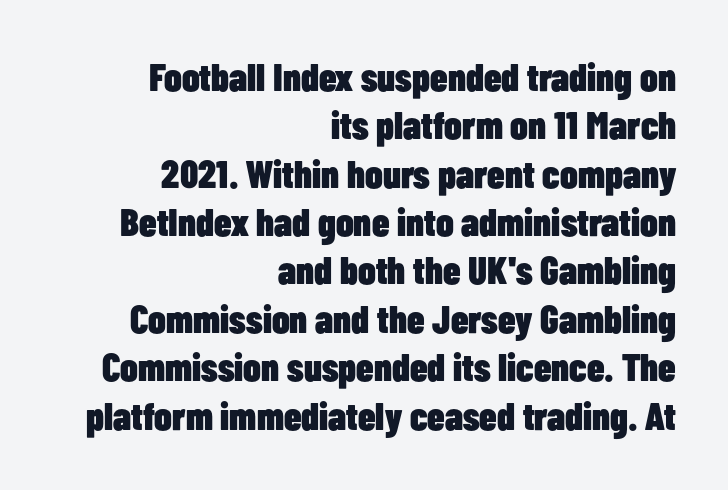
The image shows 39 px heavy, condensed sans-serif type, upright; set right-aligned, line spacing 1.24x, normal letter spacing, not underlined; low stroke contrast and a medium x-height.
